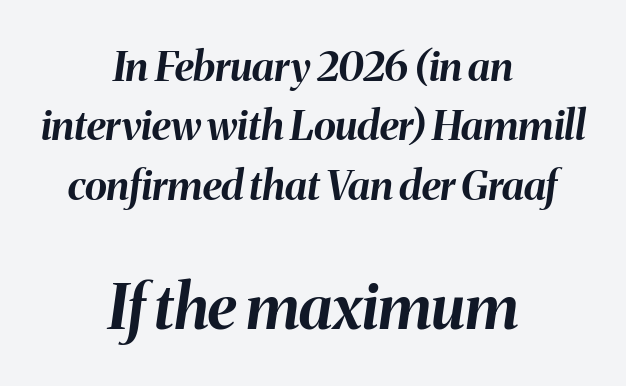
Q: Is the text bold? A: Yes.
Q: Is the text italic (slanted)? A: Yes, it leans right by about 8 degrees.
Q: Is the text underlined? A: No.
Q: How is the paragraph aligned? A: Centered.
Q: Is the spacing between letters normal or unusually wide? A: Normal.
Q: Is the spacing between lines tight, normal or loose? A: Normal.
Q: Which block of text is set in a larger size, the first (top) or the second (bottom)? A: The second (bottom) one.
Q: Width (condensed, normal, or wide)? A: Normal.
Q: Stroke contrast? A: Medium.
Q: x-height? A: Medium.
Q: Monospaced? A: No.
